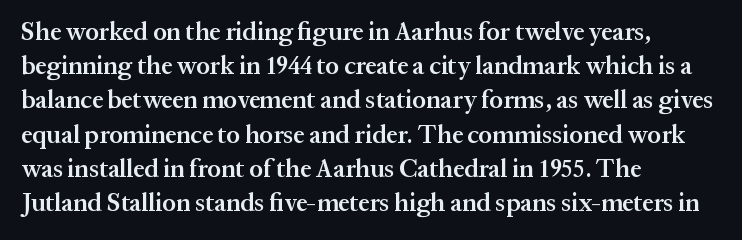
The image shows 25 px text type, upright; set left-aligned, normal line spacing (1.37x), normal letter spacing, not underlined.
